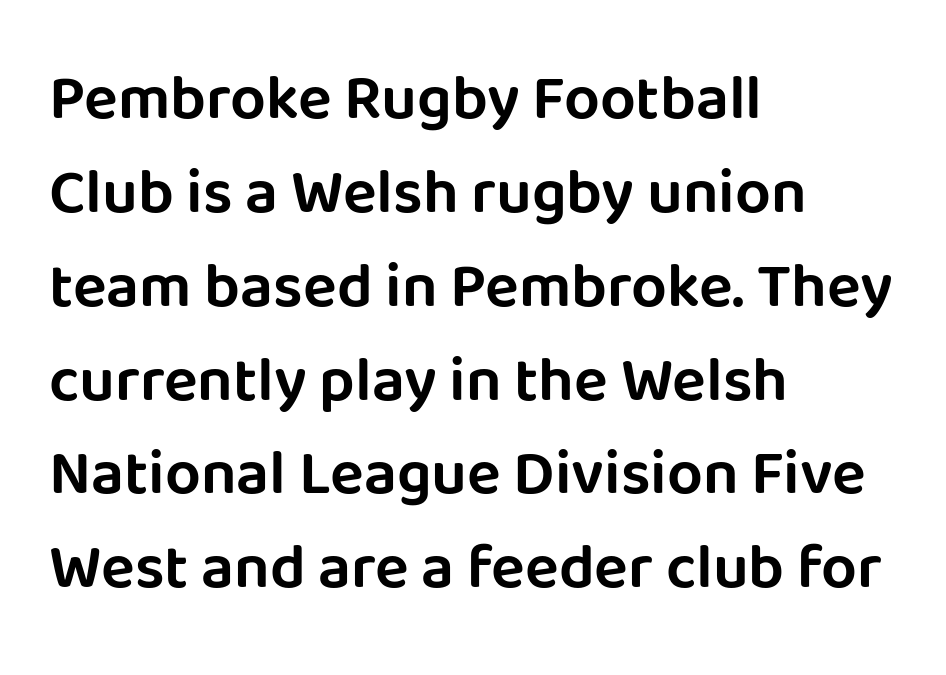
The image shows 63 px sans-serif type, upright; set left-aligned, normal line spacing (1.49x), normal letter spacing, not underlined; low stroke contrast and a large x-height.
